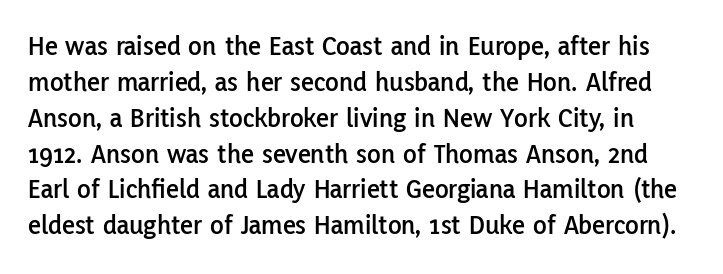
Inter-character spacing is left at the font's built-in metrics. Check under the words: just untouched page. These lines are rendered in a variable-pitch font. Successive baselines arrive at the customary interval. The typography opts for an upright posture over an oblique one. Stroke terminals: plain, sans-serif.
